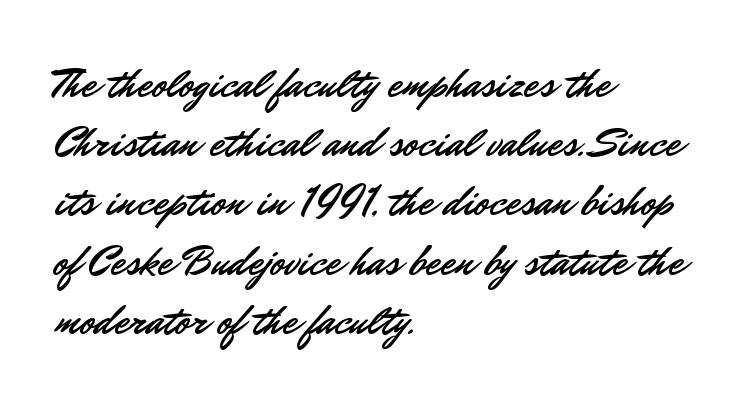
The leading is moderate, giving the passage an even texture. The zone under the glyphs is completely vacant. Unlike a traditional serif, this face leaves its strokes unadorned. Character widths vary here, with narrow letters taking less room than wide ones.
